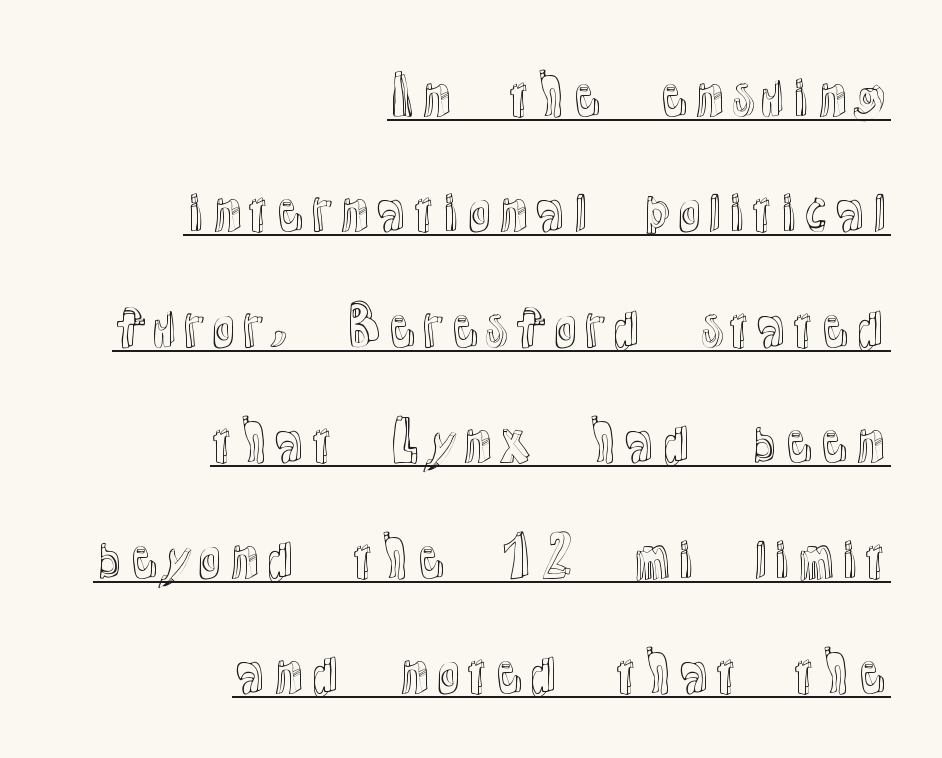
{"italic": "no", "width": "normal", "x_height": "medium", "monospaced": "no", "underline": "yes", "align": "right", "line_spacing": "loose", "line_spacing_ratio": 2.22, "letter_spacing": "normal", "letter_spacing_em": 0.0, "glyph_px": 52}
